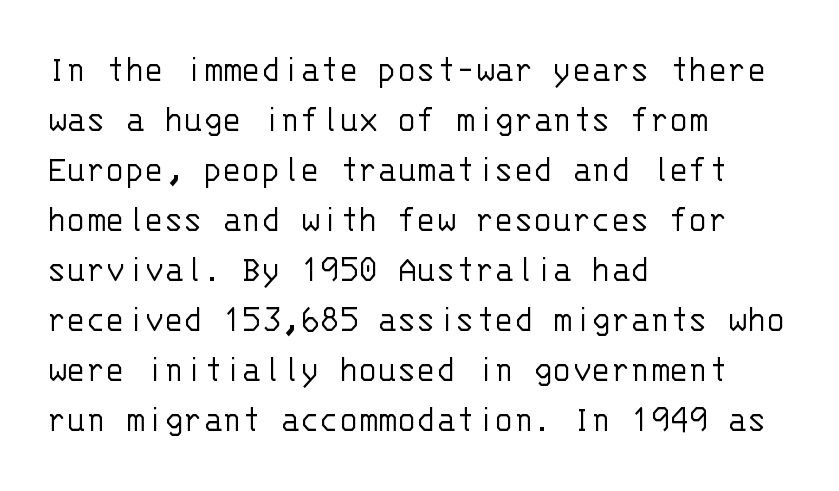
The image shows 40 px light sans-serif type, upright, monospaced; set left-aligned, normal line spacing (1.25x), normal letter spacing, not underlined; low stroke contrast and a large x-height.
